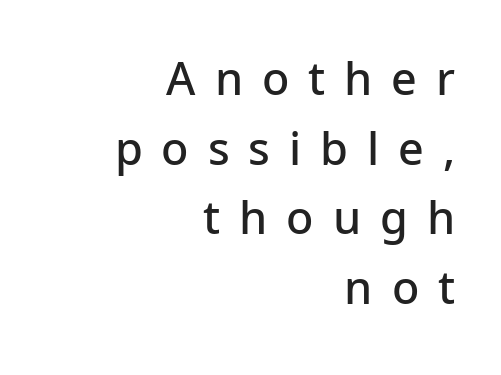
Q: Is the text bold? A: Semi-bold.
Q: Is the text italic (slanted)? A: No, it is upright.
Q: Is the typeface a serif or a sans-serif typeface? A: Sans-serif.
Q: Is the text underlined? A: No.
Q: How is the paragraph aligned? A: Right-aligned.
Q: Is the spacing between letters normal or unusually wide? A: Unusually wide.
Q: Is the spacing between lines tight, normal or loose? A: Normal.
Q: Width (condensed, normal, or wide)? A: Normal.
Q: Stroke contrast? A: Low.
Q: x-height? A: Medium.
Q: Monospaced? A: No.
